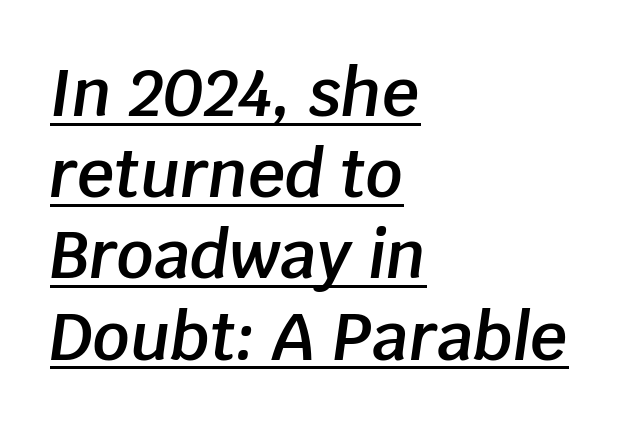
{"italic": "yes", "lean": "right", "slant_degrees": 8, "bold": "semi", "weight": "semibold", "width": "normal", "stroke_contrast": "low", "x_height": "large", "monospaced": "no", "underline": "yes", "align": "left", "line_spacing": "normal", "line_spacing_ratio": 1.25, "letter_spacing": "normal", "letter_spacing_em": 0.0, "glyph_px": 65}
